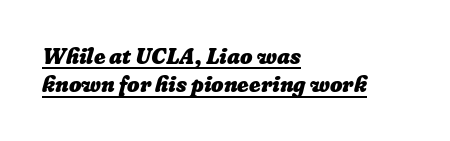
{"bold": "yes", "underline": "yes", "align": "left", "line_spacing": "normal", "line_spacing_ratio": 1.29, "letter_spacing": "normal", "letter_spacing_em": 0.0, "glyph_px": 22}
